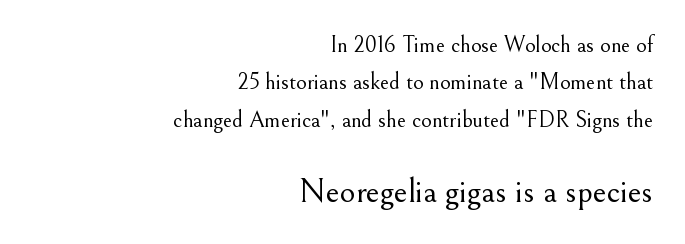
Q: Is the text bold? A: No.
Q: Is the text italic (slanted)? A: No, it is upright.
Q: Is the typeface a serif or a sans-serif typeface? A: Serif.
Q: Is the text underlined? A: No.
Q: How is the paragraph aligned? A: Right-aligned.
Q: Is the spacing between letters normal or unusually wide? A: Normal.
Q: Is the spacing between lines tight, normal or loose? A: Normal.
Q: Which block of text is set in a larger size, the first (top) or the second (bottom)? A: The second (bottom) one.
Q: Width (condensed, normal, or wide)? A: Normal.
Q: Stroke contrast? A: Medium.
Q: x-height? A: Small.
Q: Monospaced? A: No.
